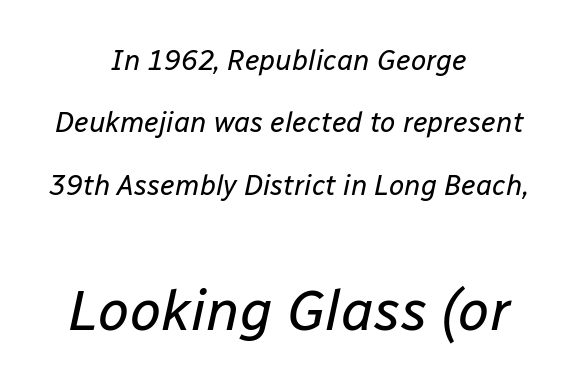
Q: Is the text bold? A: No.
Q: Is the text italic (slanted)? A: Yes, it leans right by about 12 degrees.
Q: Is the text underlined? A: No.
Q: How is the paragraph aligned? A: Centered.
Q: Is the spacing between letters normal or unusually wide? A: Normal.
Q: Is the spacing between lines tight, normal or loose? A: Loose.
Q: Which block of text is set in a larger size, the first (top) or the second (bottom)? A: The second (bottom) one.
Q: Width (condensed, normal, or wide)? A: Normal.
Q: Stroke contrast? A: Low.
Q: x-height? A: Medium.
Q: Monospaced? A: No.
